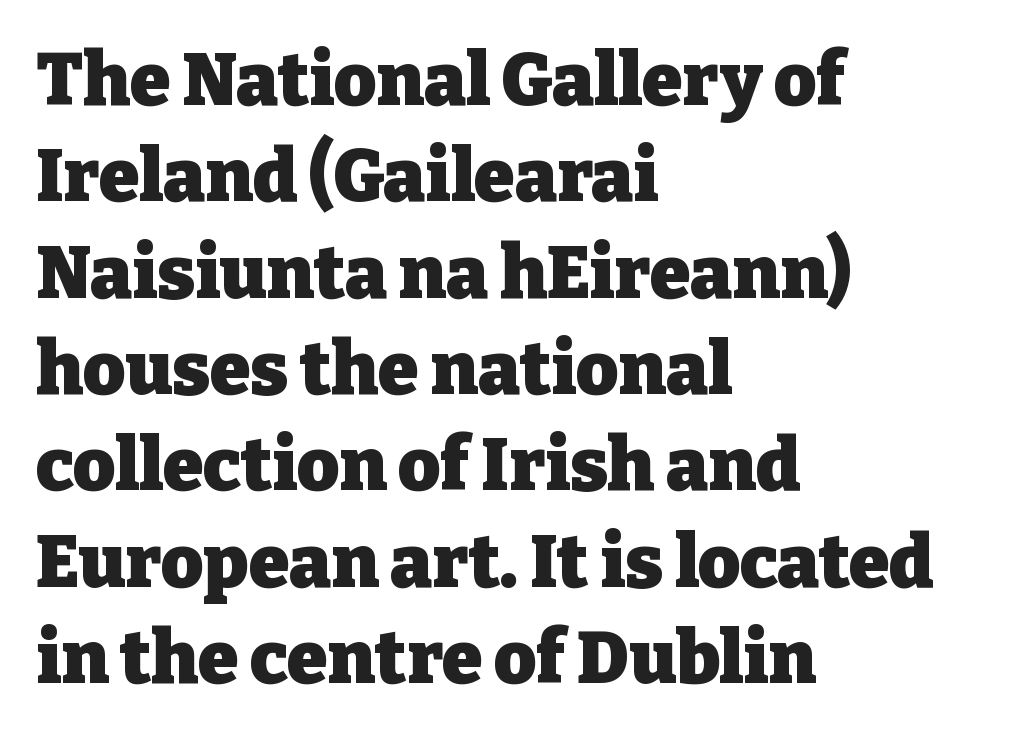
The image shows 73 px heavy serif type, upright; set left-aligned, normal line spacing (1.32x), normal letter spacing, not underlined; low stroke contrast and a medium x-height.
